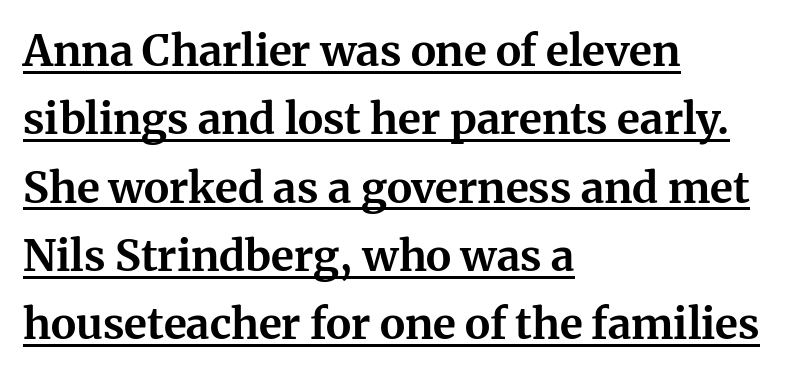
The image shows 43 px bold serif type, upright; set left-aligned, normal line spacing (1.59x), normal letter spacing, underlined; medium stroke contrast and a medium x-height.
